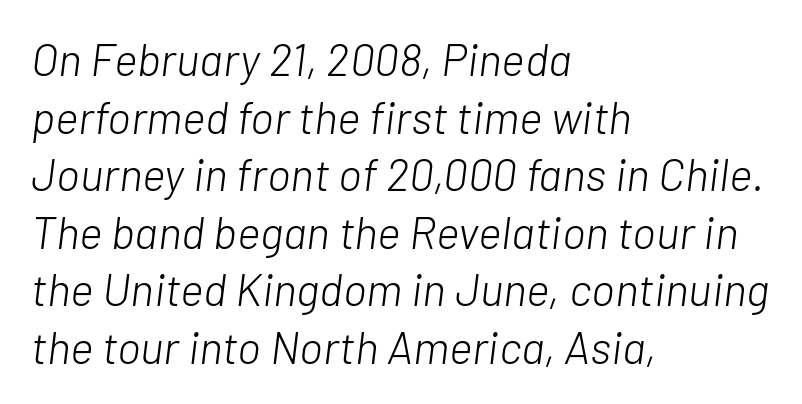
The image shows 45 px light type, italic (leaning right); set left-aligned, normal line spacing (1.28x), normal letter spacing, not underlined; low stroke contrast and a medium x-height.
